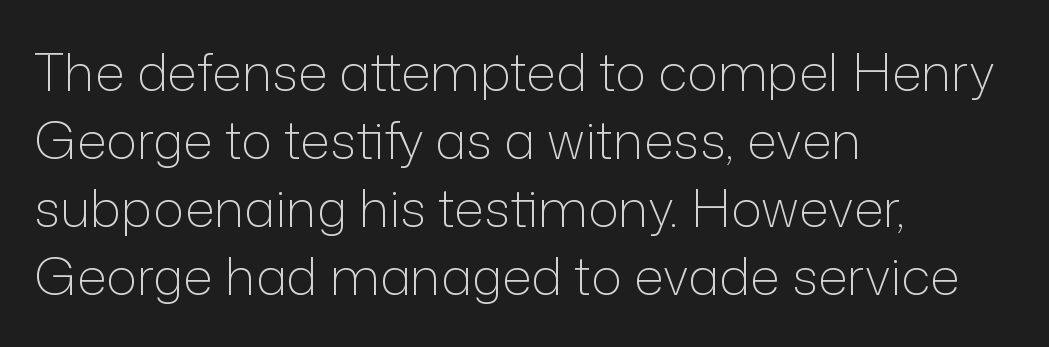
The space between consecutive lines is moderate. Does the type have serifs? No, each stem ends abruptly. Only glyphs here, with clear space below each row. What stands out about the letter spacing? Nothing — it is the standard amount. The strokes are not fattened; the text isn't bold. Quick note: not italic, upright.
